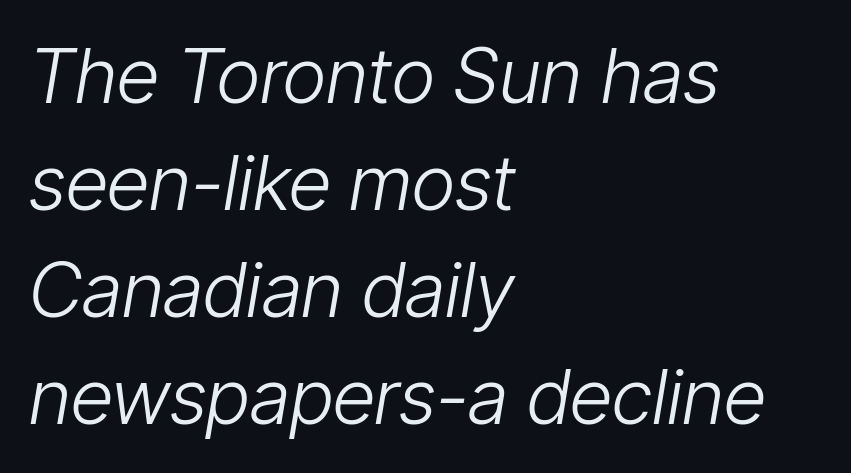
The image shows 76 px light, condensed type, italic (leaning right); set left-aligned, normal line spacing (1.41x), normal letter spacing, not underlined; low stroke contrast and a medium x-height.
